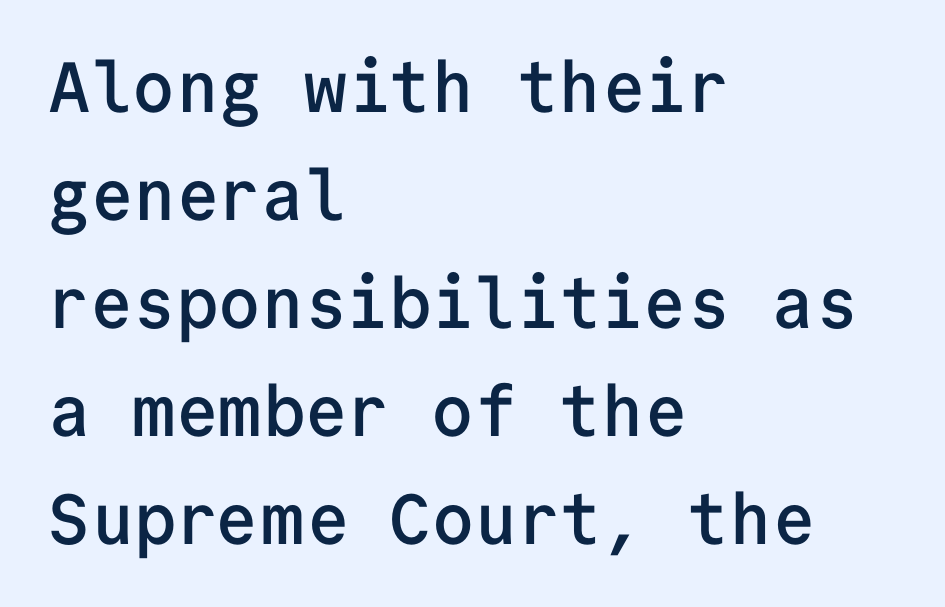
Emphasis by weight is partial: semibold. Bare-footed words on every line. Is there any slant? The stems are plumb. The text block is weighted toward the left margin, trailing off unevenly rightward. Regular leading. Is the letter spacing exaggerated? No — it looks like the ordinary default.
